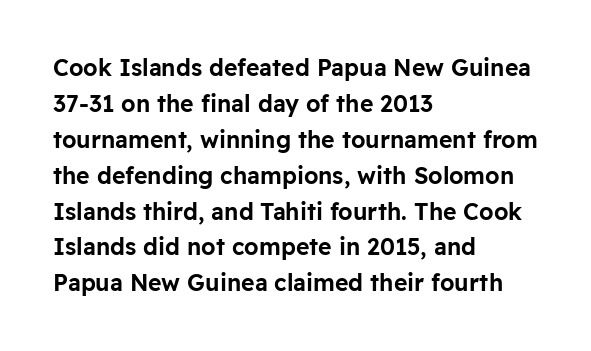
The passage shown has conventional tracking throughout. The axis of the letterforms is exactly vertical. In CSS terms this would be text-align: left. The area under the type is left untouched.
